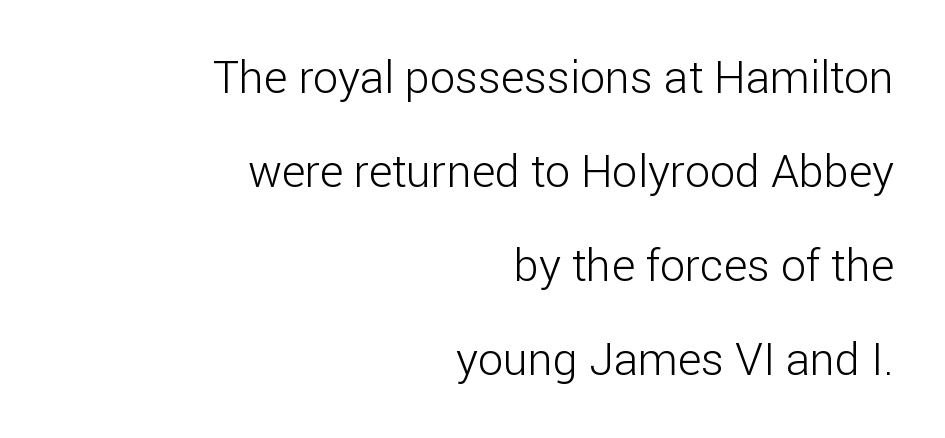
The text was rendered using a sans face with plain stroke endings. Here the designer chose a conventional face with non-uniform glyph widths. This rendering features lettering with no underline. Short and long lines alike share a common ending point at right. This is the regular roman posture of the typeface.
